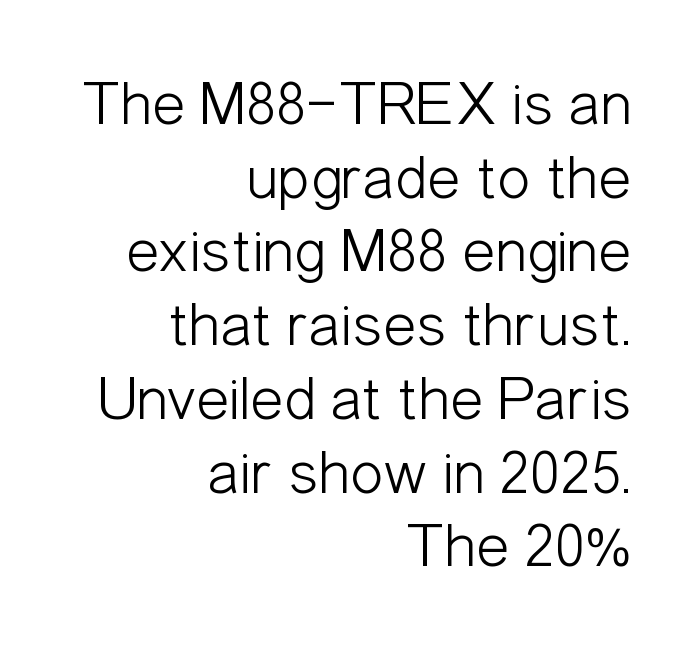
The image shows 63 px light, condensed sans-serif type, upright; set right-aligned, line spacing 1.17x, normal letter spacing, not underlined; low stroke contrast and a medium x-height.
